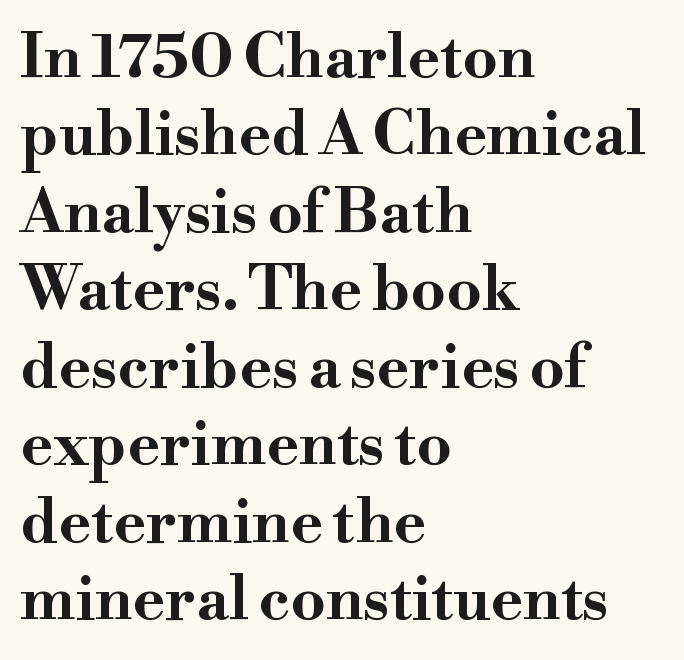
Is this a fixed-width face? No — the glyphs have proportional, varying widths. Typographic density is high because the face is bold. Each line starts at the same left margin while the right side varies. The axis of the letterforms is exactly vertical.
